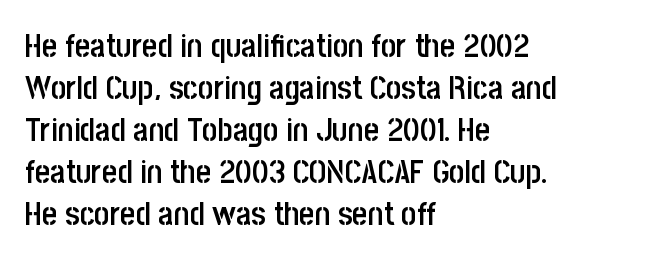
The image shows 33 px semibold, condensed sans-serif type, upright; set left-aligned, normal line spacing (1.27x), normal letter spacing, not underlined; low stroke contrast and a large x-height.
